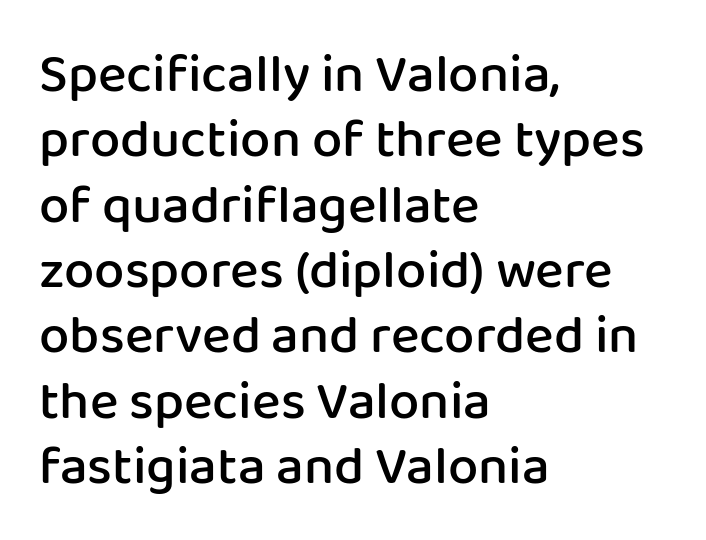
The image shows 54 px semibold sans-serif type, upright; set left-aligned, line spacing 1.21x, normal letter spacing, not underlined; low stroke contrast and a medium x-height.
